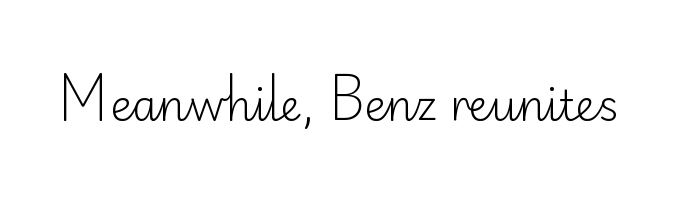
The image shows 42 px light sans-serif type, upright; set normal letter spacing, not underlined; low stroke contrast and a small x-height.
